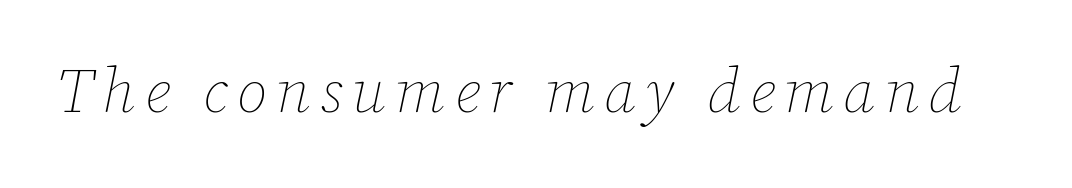
{"italic": "yes", "lean": "right", "slant_degrees": 12, "bold": "no", "weight": "thin", "width": "normal", "stroke_contrast": "low", "x_height": "medium", "monospaced": "no", "underline": "no", "glyph_px": 62}
